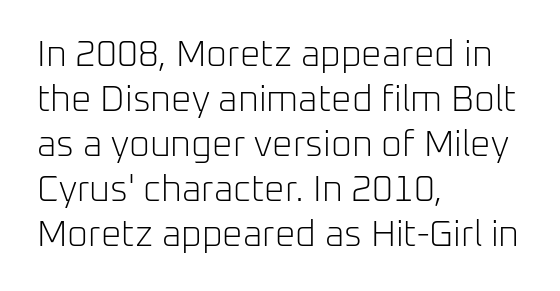
Is the letter spacing exaggerated? No — it looks like the ordinary default. All the whitespace from short lines collects on the right. Upright lettering throughout. The zone under the glyphs is completely vacant.
